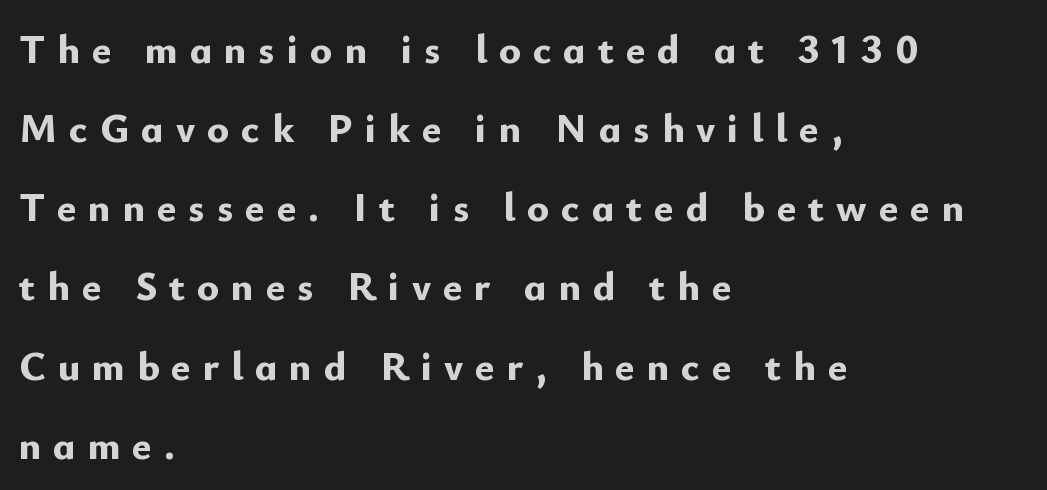
{"serif": "no", "italic": "no", "bold": "yes", "weight": "bold", "width": "normal", "stroke_contrast": "low", "x_height": "small", "monospaced": "no", "underline": "no", "align": "left", "line_spacing": "loose", "line_spacing_ratio": 1.93, "letter_spacing": "wide", "letter_spacing_em": 0.29, "glyph_px": 41}
